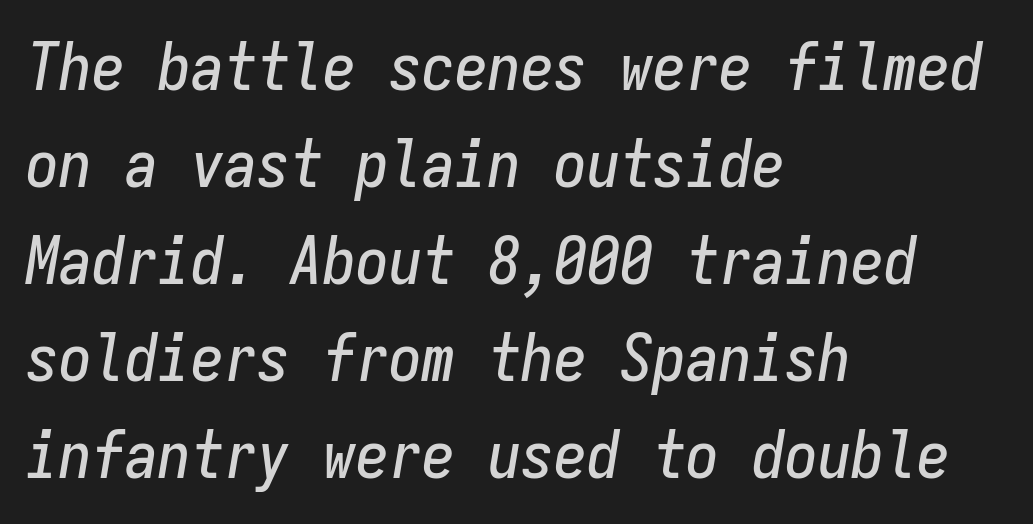
The image shows 66 px condensed type, italic (leaning right), monospaced; set left-aligned, normal line spacing (1.47x), normal letter spacing, not underlined; low stroke contrast and a medium x-height.
